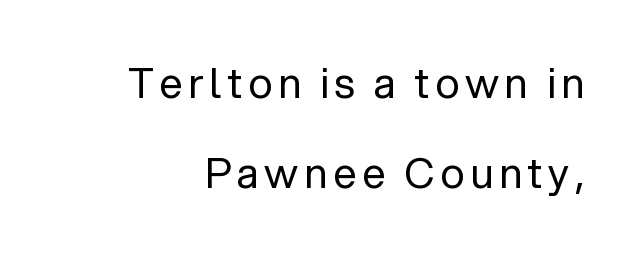
Q: Is the text bold? A: No.
Q: Is the text italic (slanted)? A: No, it is upright.
Q: Is the typeface a serif or a sans-serif typeface? A: Sans-serif.
Q: Is the text underlined? A: No.
Q: Is the spacing between lines tight, normal or loose? A: Loose.
Q: Width (condensed, normal, or wide)? A: Normal.
Q: Stroke contrast? A: Low.
Q: x-height? A: Medium.
Q: Monospaced? A: No.
